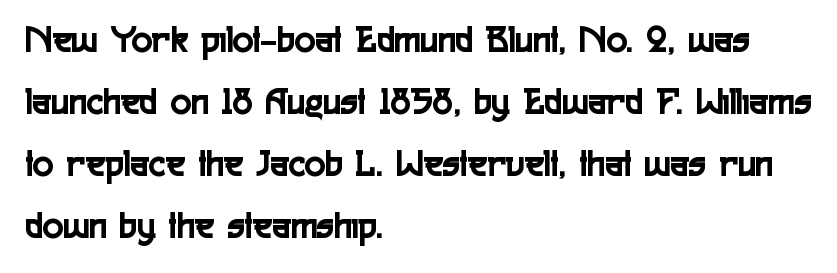
The image shows 39 px condensed sans-serif type, upright; set left-aligned, normal line spacing (1.59x), normal letter spacing, not underlined; a medium x-height.
